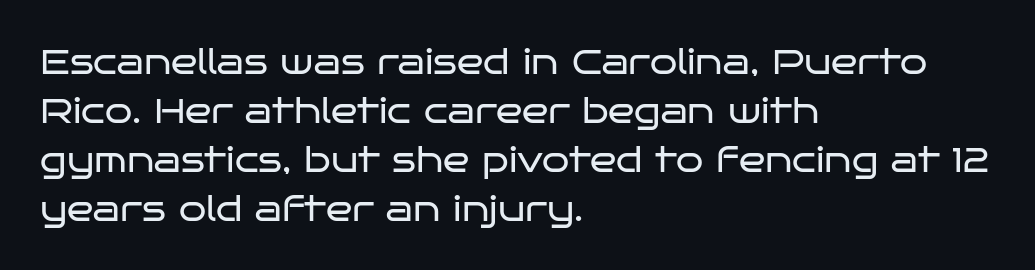
The passage shown is typeset with a sans-serif family. The letters stand upright; this is a roman face. The tracking reads as untouched default to a designer's eye. Anything drawn beneath the words? Only blank space. Is this a heavy cut? Hardly; it is regular or lighter.
